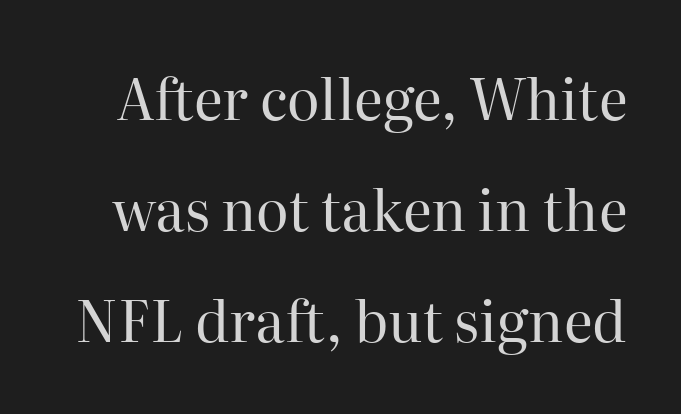
Q: Is the text bold? A: No.
Q: Is the text italic (slanted)? A: No, it is upright.
Q: Is the typeface a serif or a sans-serif typeface? A: Serif.
Q: Is the text underlined? A: No.
Q: Is the spacing between letters normal or unusually wide? A: Normal.
Q: Is the spacing between lines tight, normal or loose? A: Loose.
Q: Width (condensed, normal, or wide)? A: Normal.
Q: Stroke contrast? A: High.
Q: x-height? A: Medium.
Q: Monospaced? A: No.
